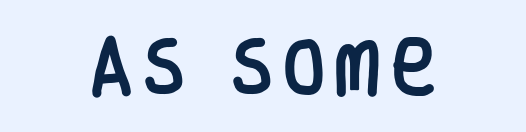
Each row of text sits above clean, open space. This is sans-serif lettering, the kind often seen on screens and signage. The face used here is proportionally spaced, like ordinary book or web type. Do the letters lean? They stand straight.
